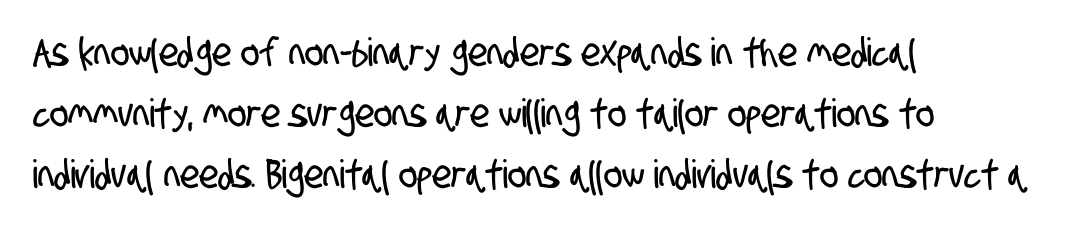
The image shows 39 px condensed sans-serif type; set left-aligned, normal line spacing (1.56x), normal letter spacing, not underlined; low stroke contrast and a large x-height.
